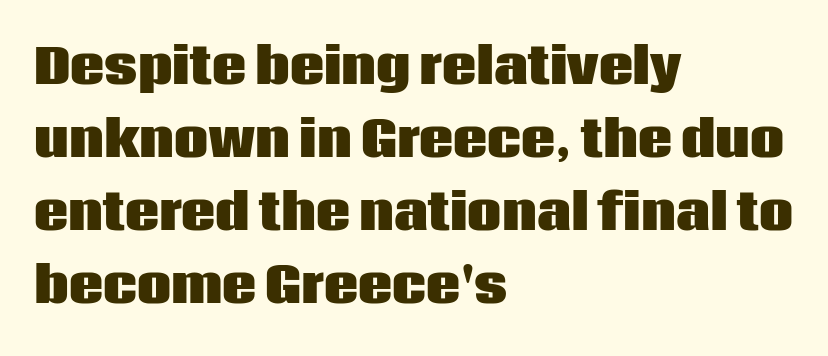
The image shows 48 px heavy sans-serif type, upright; set left-aligned, normal line spacing (1.52x), normal letter spacing, not underlined; low stroke contrast and a large x-height.
